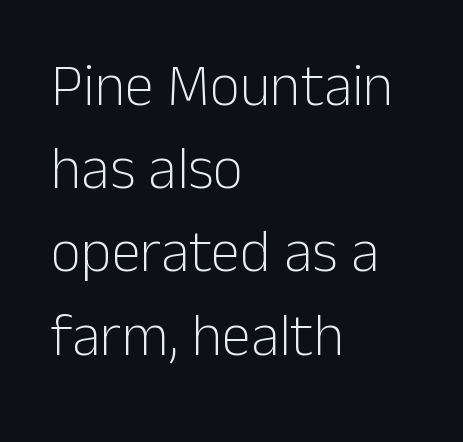
Q: Is the text bold? A: No.
Q: Is the text italic (slanted)? A: No, it is upright.
Q: Is the typeface a serif or a sans-serif typeface? A: Sans-serif.
Q: Is the text underlined? A: No.
Q: How is the paragraph aligned? A: Left-aligned.
Q: Is the spacing between letters normal or unusually wide? A: Normal.
Q: Is the spacing between lines tight, normal or loose? A: Normal.
Q: Width (condensed, normal, or wide)? A: Normal.
Q: Stroke contrast? A: Low.
Q: x-height? A: Medium.
Q: Monospaced? A: No.
